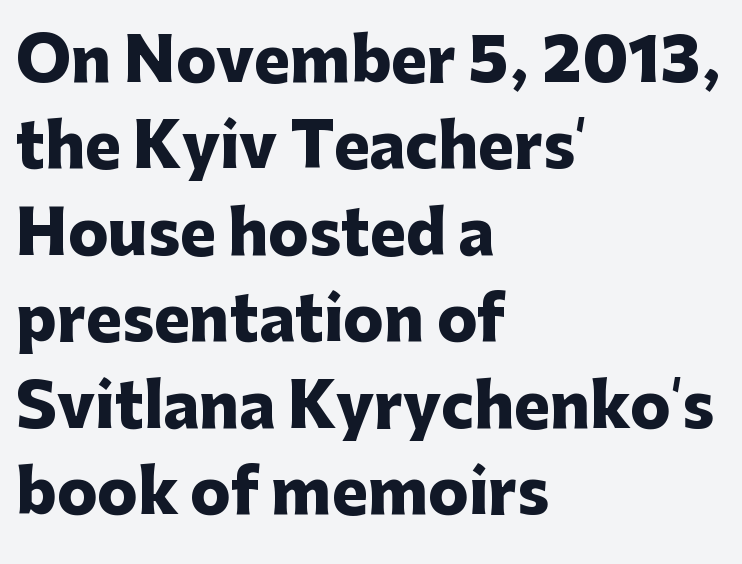
Each row of text sits above clean, open space. The rendering uses a moderate line-height, typical for paragraphs. No extra tracking has been applied to these lines. Italic? Not at all — the glyphs are vertical. The passage shown is typed in a proportional face where columns would drift. These lines are composed in type without serifs.
